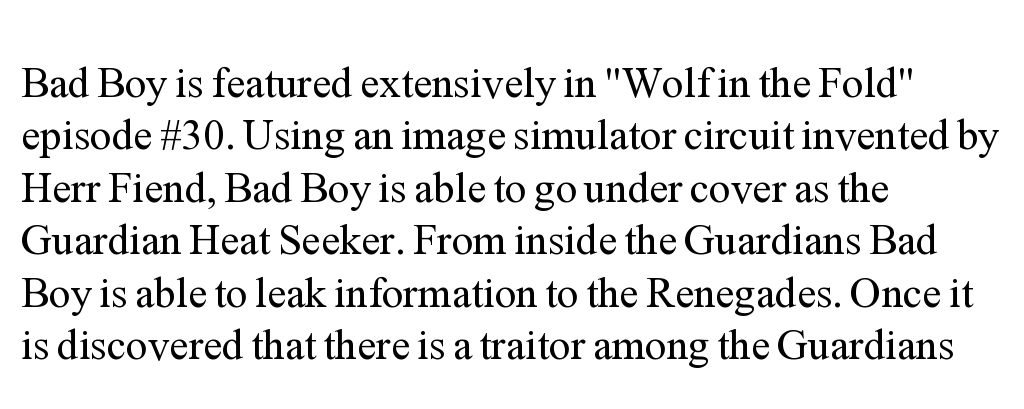
Q: Is the text bold? A: No.
Q: Is the text italic (slanted)? A: No, it is upright.
Q: Is the typeface a serif or a sans-serif typeface? A: Serif.
Q: Is the text underlined? A: No.
Q: How is the paragraph aligned? A: Left-aligned.
Q: Is the spacing between letters normal or unusually wide? A: Normal.
Q: Width (condensed, normal, or wide)? A: Normal.
Q: Stroke contrast? A: Medium.
Q: x-height? A: Medium.
Q: Monospaced? A: No.
